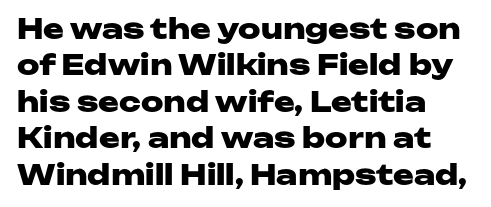
Note the varied advance widths — an 'i' is clearly narrower than an 'm'. Type without underlining. Interline gaps are of average width in this sample. The letterforms sit shoulder to shoulder at normal distance. Horizontally, the lines are justified to the leading edge only. The font family rendered here belongs to the sans-serif group.
